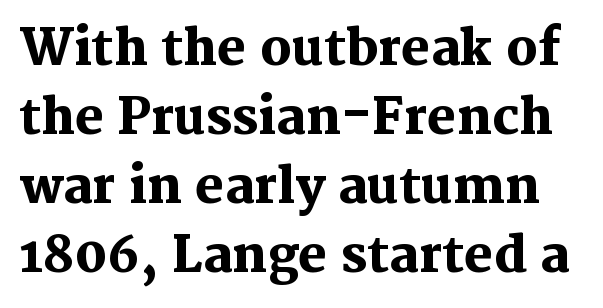
The face used here has the dense, thick strokes of a bold. A typesetter would call this proportional, since set widths differ per character. Classification — serif. This rendering features lettering with no underline. It's the straight-up-and-down kind of type.
